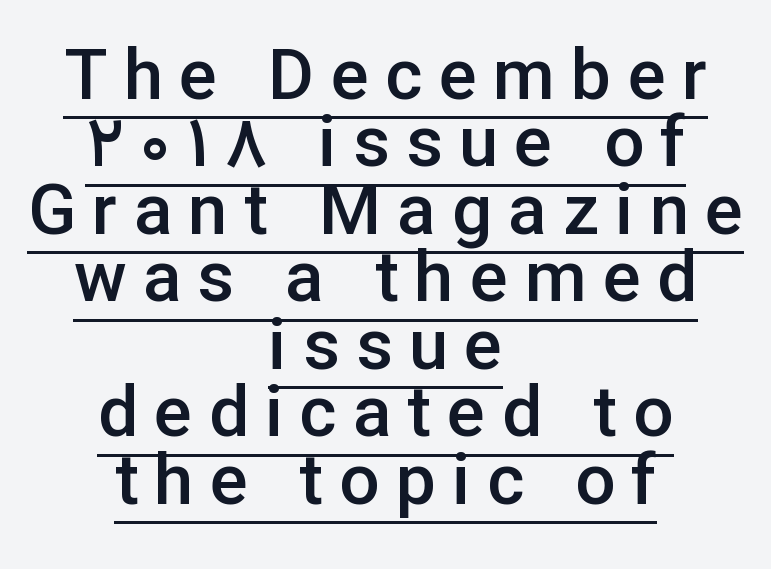
The image shows 71 px semibold sans-serif type, upright; set centered, tight line spacing (0.95x), unusually wide letter spacing (+0.23 em), underlined; low stroke contrast and a medium x-height.
